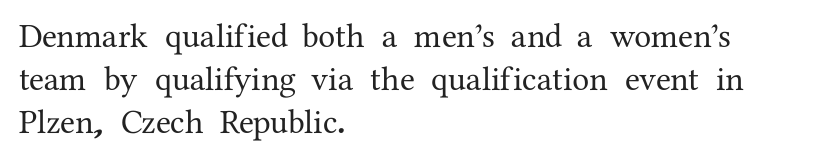
{"serif": "yes", "italic": "no", "width": "normal", "stroke_contrast": "medium", "x_height": "medium", "monospaced": "no", "underline": "no", "align": "left", "line_spacing": "normal", "line_spacing_ratio": 1.27, "letter_spacing": "normal", "letter_spacing_em": 0.0, "glyph_px": 34}
